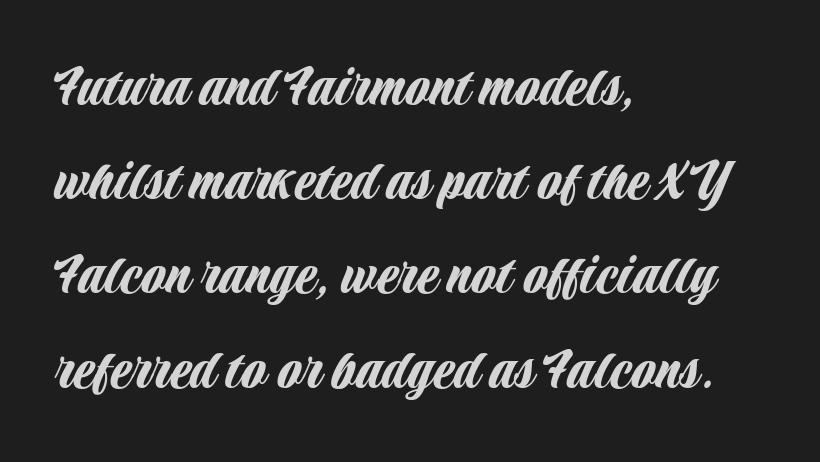
The specimen omits any rule beneath the text block's lines. Looks like regular typesetting: each glyph gets only the width it needs. Is this a sans? Yes — the strokes have no serifs.
